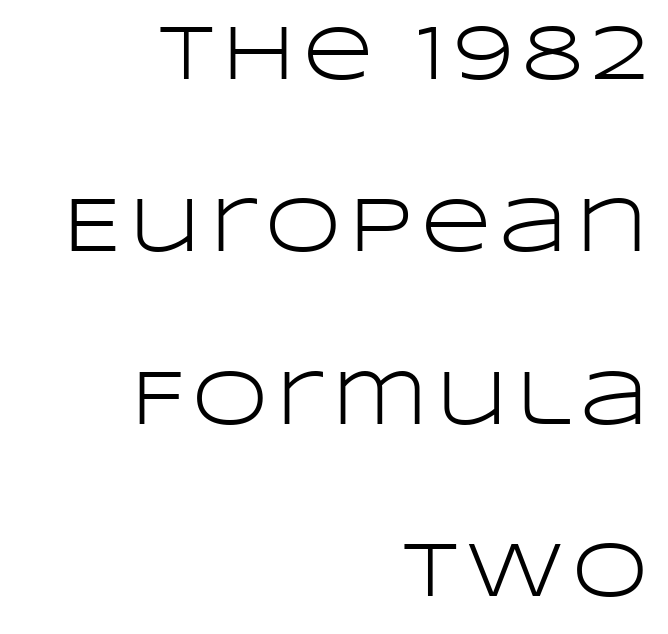
Q: Is the text bold? A: No.
Q: Is the text italic (slanted)? A: No, it is upright.
Q: Is the typeface a serif or a sans-serif typeface? A: Sans-serif.
Q: Is the text underlined? A: No.
Q: How is the paragraph aligned? A: Right-aligned.
Q: Is the spacing between lines tight, normal or loose? A: Loose.
Q: Width (condensed, normal, or wide)? A: Wide.
Q: Stroke contrast? A: Low.
Q: x-height? A: Large.
Q: Monospaced? A: No.
